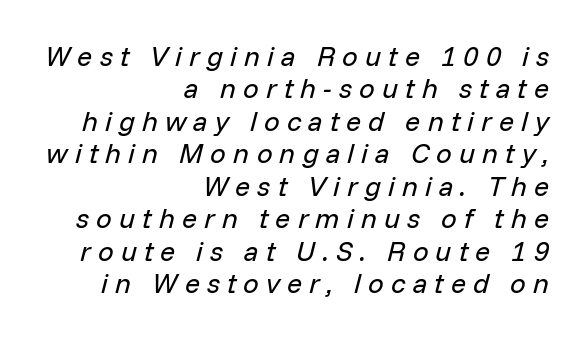
{"italic": "yes", "lean": "right", "slant_degrees": 14, "bold": "no", "weight": "regular", "width": "normal", "stroke_contrast": "low", "x_height": "medium", "monospaced": "no", "underline": "no", "align": "right", "line_spacing_ratio": 1.16, "letter_spacing": "wide", "letter_spacing_em": 0.25, "glyph_px": 28}
